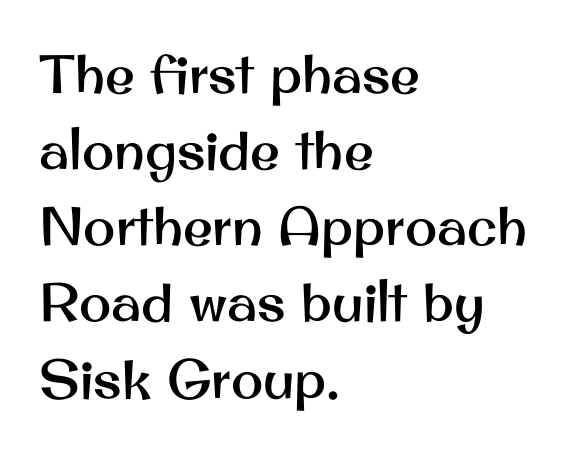
{"serif": "no", "italic": "no", "width": "normal", "stroke_contrast": "medium", "x_height": "small", "monospaced": "no", "underline": "no", "align": "left", "line_spacing": "normal", "line_spacing_ratio": 1.41, "letter_spacing": "normal", "letter_spacing_em": 0.0, "glyph_px": 54}
